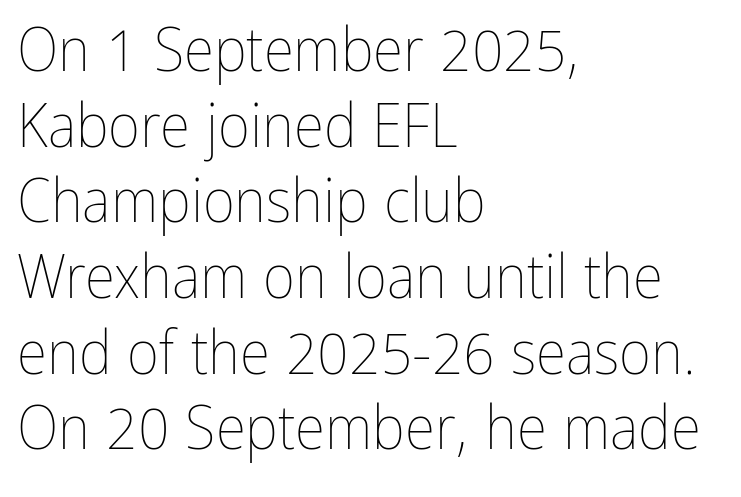
Does the lettering tilt? It doesn't — this is upright. Proportional: the letters do not fall into vertical columns. Letter spacing: default. The typeface has the unassuming heft of standard copy or less.
